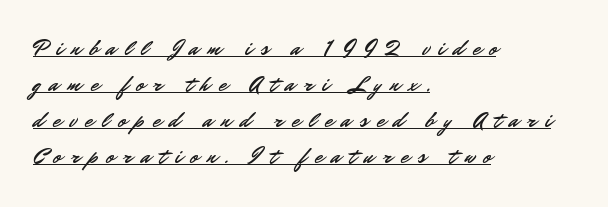
The image shows 22 px text type; set left-aligned, normal line spacing (1.64x), unusually wide letter spacing (+0.41 em), underlined.
